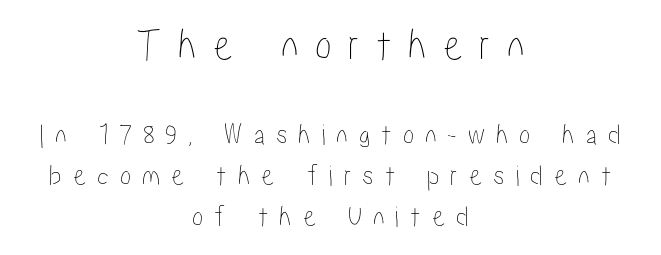
Q: Is the text italic (slanted)? A: No, it is upright.
Q: Is the text underlined? A: No.
Q: How is the paragraph aligned? A: Centered.
Q: Is the spacing between letters normal or unusually wide? A: Unusually wide.
Q: Is the spacing between lines tight, normal or loose? A: Normal.
Q: Which block of text is set in a larger size, the first (top) or the second (bottom)? A: The first (top) one.
Q: Width (condensed, normal, or wide)? A: Condensed.
Q: Stroke contrast? A: Low.
Q: x-height? A: Medium.
Q: Monospaced? A: No.
